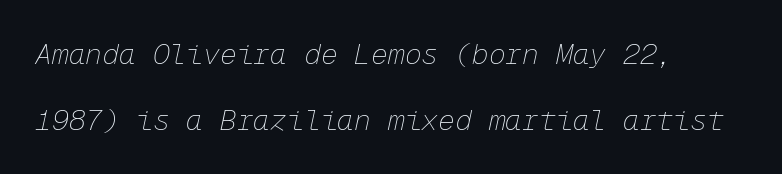
Q: Is the text bold? A: No.
Q: Is the text italic (slanted)? A: Yes, it leans right by about 12 degrees.
Q: Is the text underlined? A: No.
Q: How is the paragraph aligned? A: Left-aligned.
Q: Is the spacing between letters normal or unusually wide? A: Normal.
Q: Is the spacing between lines tight, normal or loose? A: Loose.
Q: Width (condensed, normal, or wide)? A: Normal.
Q: Stroke contrast? A: Low.
Q: x-height? A: Medium.
Q: Monospaced? A: Yes.
